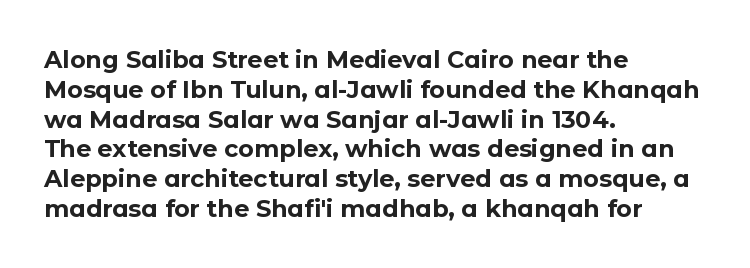
Q: Is the text bold? A: Yes.
Q: Is the text italic (slanted)? A: No, it is upright.
Q: Is the text underlined? A: No.
Q: How is the paragraph aligned? A: Left-aligned.
Q: Is the spacing between letters normal or unusually wide? A: Normal.
